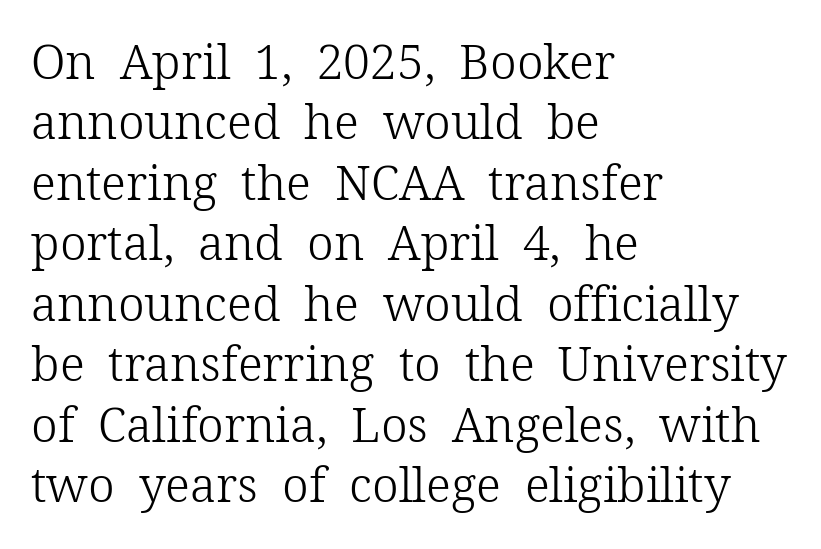
Q: Is the text bold? A: No.
Q: Is the text italic (slanted)? A: No, it is upright.
Q: Is the typeface a serif or a sans-serif typeface? A: Serif.
Q: Is the text underlined? A: No.
Q: How is the paragraph aligned? A: Left-aligned.
Q: Is the spacing between letters normal or unusually wide? A: Normal.
Q: Is the spacing between lines tight, normal or loose? A: Normal.
Q: Width (condensed, normal, or wide)? A: Normal.
Q: Stroke contrast? A: Low.
Q: x-height? A: Medium.
Q: Monospaced? A: No.
